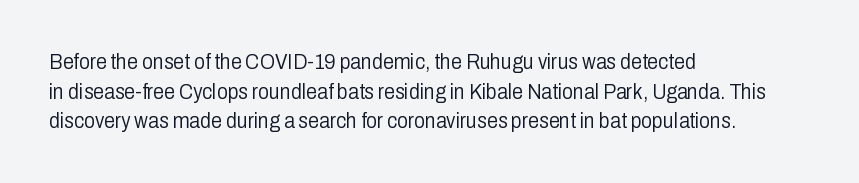
The image shows 22 px text type, upright; set left-aligned, normal line spacing (1.35x), normal letter spacing, not underlined.
